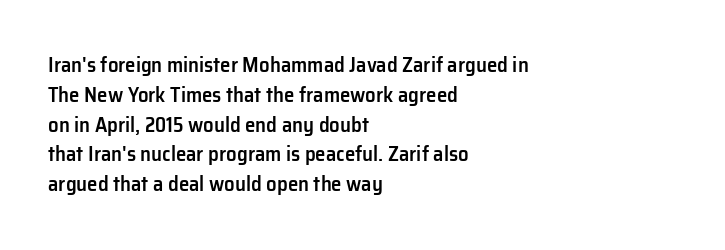
The image shows 21 px text type, upright; set left-aligned, normal line spacing (1.42x), normal letter spacing, not underlined.
